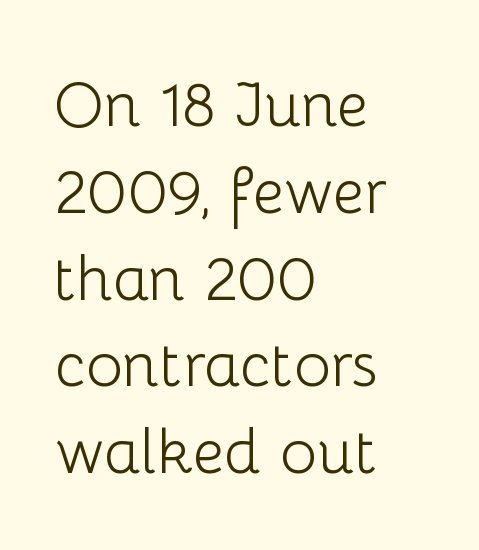
Teacher's note: observe the even left margin — that is flush-left alignment. Descenders hang freely into open space. These lines are rendered in a variable-pitch font. Is the type heavy? It reads as light-to-regular instead. Normally led — the rows are evenly, conventionally spaced. Stroke terminals: plain, sans-serif.
